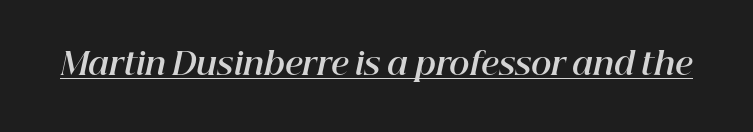
The image shows 31 px bold type, italic (leaning right); set normal letter spacing, underlined; high stroke contrast and a medium x-height.
